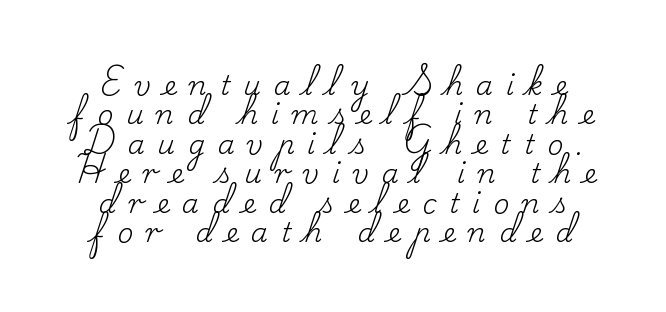
The image shows 27 px text type; set centered, tight line spacing (1.09x), unusually wide letter spacing (+0.48 em), not underlined.
